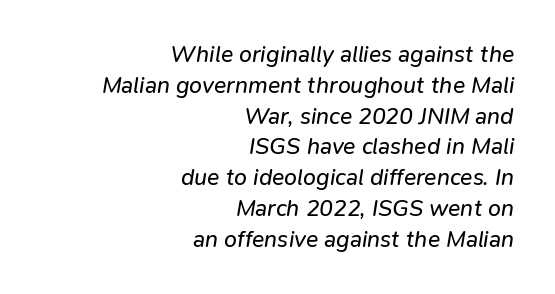
Rule under the text: the space is simply empty. Is the type heavy? It reads as light-to-regular instead. This sample is right-justified, so line beginnings fall wherever the words allow. Rendered with sloped, italic letterforms. The designer left line spacing at the default. Letter spacing: default.
